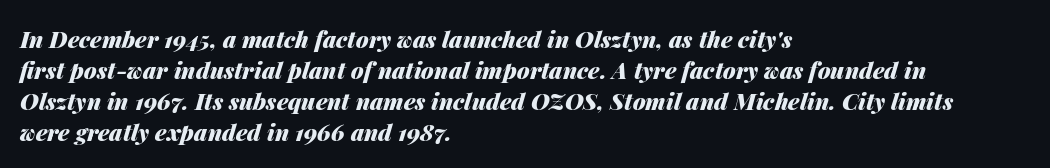
The image shows 23 px bold type, italic (leaning right); set left-aligned, normal line spacing (1.35x), normal letter spacing, not underlined.
